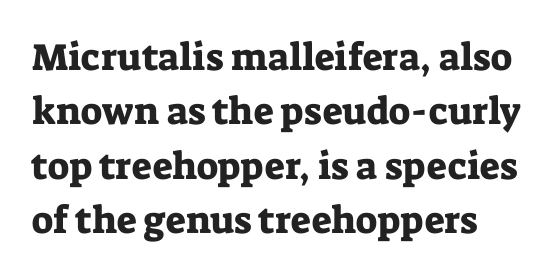
Is this a sans? No — the strokes have serifs. Summary of vertical rhythm: regular, with standard interline spacing. A typesetter would mark this as roman, not italic. Glance below the letters and you will spot only blank space. Spacing verdict: proportional, widths tailored to each character.
